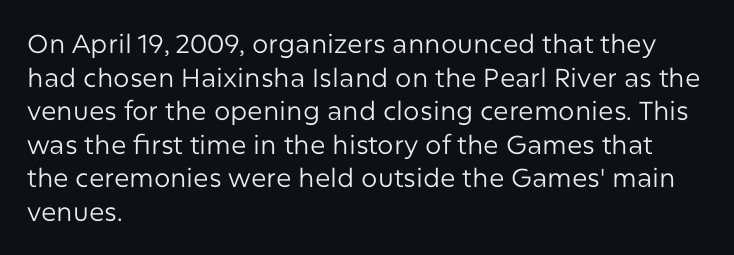
The image shows 26 px text type, upright; set left-aligned, normal line spacing (1.29x), normal letter spacing, not underlined.
